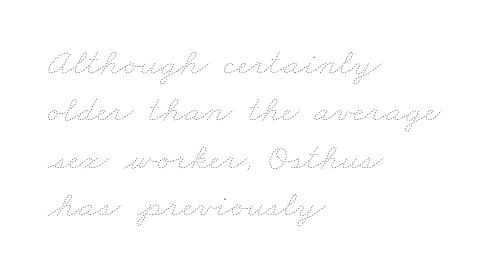
Q: Is the text bold? A: No.
Q: Is the text underlined? A: No.
Q: How is the paragraph aligned? A: Left-aligned.
Q: Is the spacing between letters normal or unusually wide? A: Normal.
Q: Is the spacing between lines tight, normal or loose? A: Normal.
Q: Width (condensed, normal, or wide)? A: Wide.
Q: Stroke contrast? A: Low.
Q: x-height? A: Small.
Q: Monospaced? A: No.
